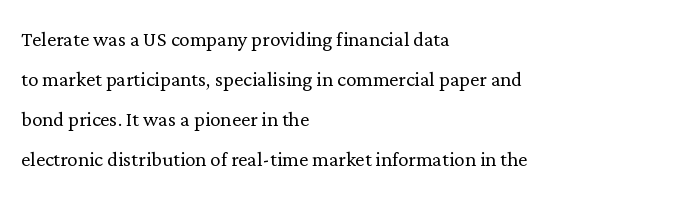
Descender tails drop into unmarked territory. Stroke mass is kept to a normal reading level or below. Default kerning and tracking; the words read as compact shapes. Teacher's note: observe the even left margin — that is flush-left alignment.
